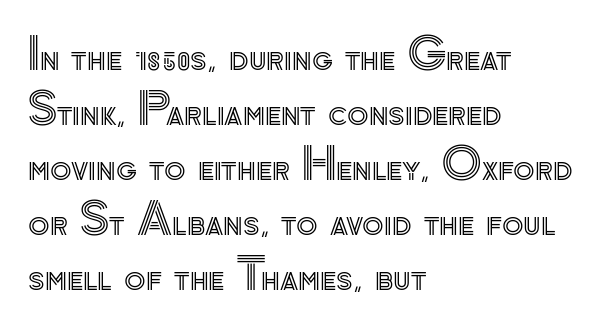
A student would call this left alignment; a typographer would say flush left, rag right. Ascenders rise straight up at ninety degrees. Is this a fixed-width face? No — the glyphs have proportional, varying widths. A clean baseline with only descenders dipping below it. Look at the tracking — it's just the regular setting, nothing added.
